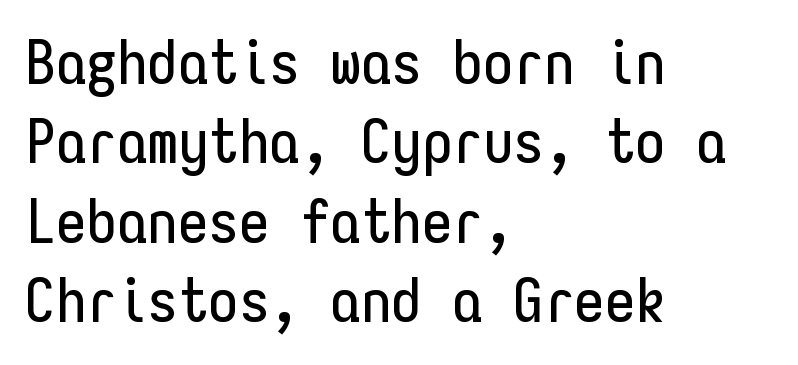
The image shows 61 px condensed sans-serif type, upright, monospaced; set left-aligned, normal line spacing (1.3x), normal letter spacing, not underlined; low stroke contrast and a medium x-height.
